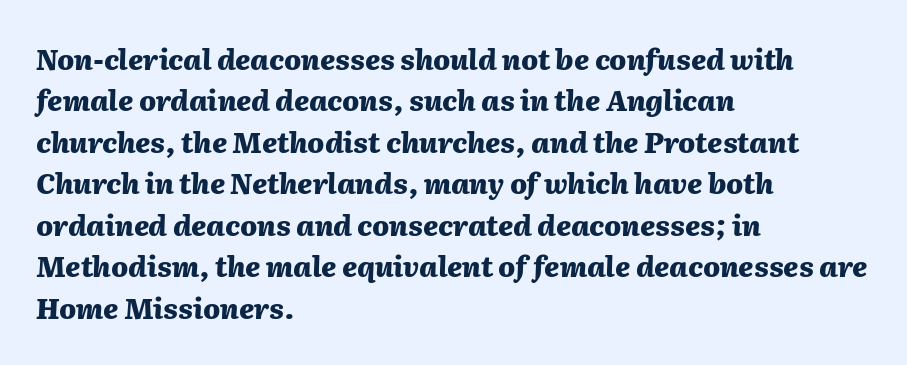
The image shows 28 px heavy type, italic (leaning right); set left-aligned, normal line spacing (1.48x), normal letter spacing, not underlined; medium stroke contrast and a medium x-height.
